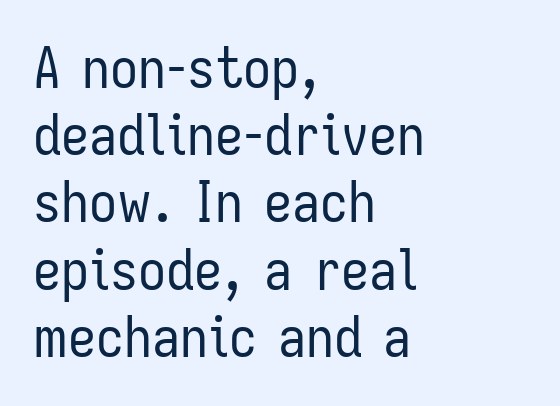
The image shows 56 px regular-weight, condensed sans-serif type, upright; set left-aligned, line spacing 1.2x, normal letter spacing, not underlined; low stroke contrast and a medium x-height.
